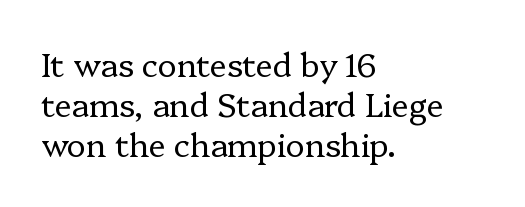
{"serif": "yes", "italic": "no", "bold": "no", "weight": "regular", "width": "normal", "stroke_contrast": "low", "x_height": "medium", "monospaced": "no", "underline": "no", "align": "left", "line_spacing": "normal", "line_spacing_ratio": 1.25, "letter_spacing": "normal", "letter_spacing_em": 0.0, "glyph_px": 32}
